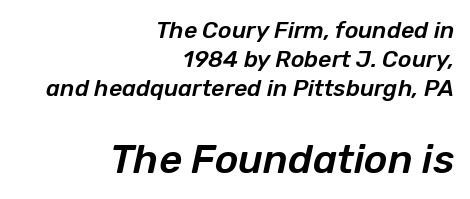
{"italic": "yes", "lean": "right", "slant_degrees": 12, "width": "normal", "stroke_contrast": "low", "x_height": "medium", "monospaced": "no", "underline": "no", "align": "right", "line_spacing": "normal", "line_spacing_ratio": 1.26, "letter_spacing": "normal", "letter_spacing_em": 0.0, "larger_block": "second", "size_ratio": 1.74, "glyph_px": 40}
